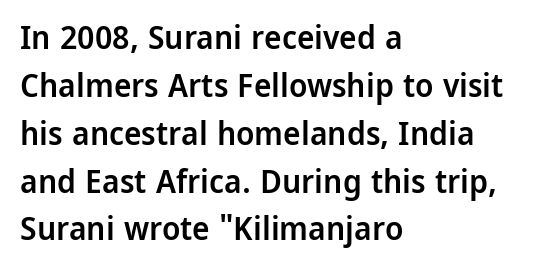
Regular leading. A clean baseline with only descenders dipping below it. You can tell it's not italic because the verticals are truly vertical. The line texture is even and compact thanks to regular tracking.
